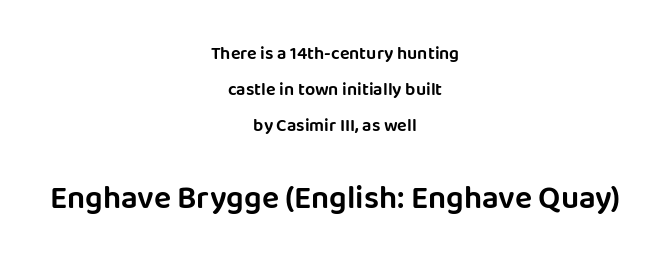
The image shows 32 px sans-serif type, upright; set centered, loose line spacing (1.99x), normal letter spacing, not underlined; the second (bottom) block is 1.78x larger; low stroke contrast and a large x-height.
